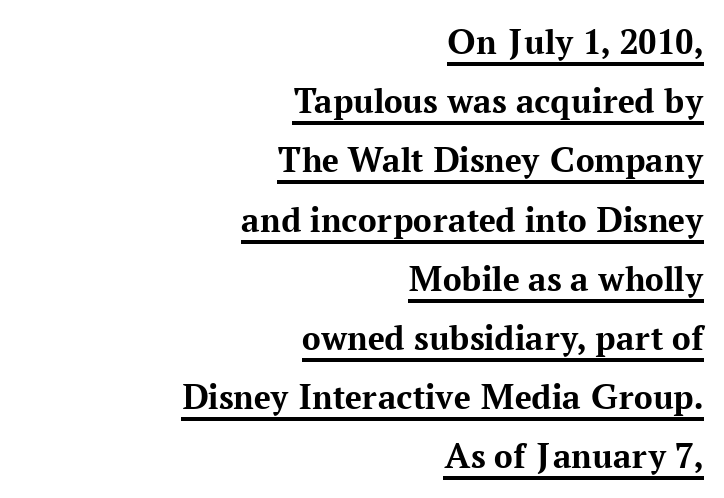
Q: Is the text bold? A: Yes.
Q: Is the text italic (slanted)? A: No, it is upright.
Q: Is the typeface a serif or a sans-serif typeface? A: Serif.
Q: Is the text underlined? A: Yes.
Q: How is the paragraph aligned? A: Right-aligned.
Q: Is the spacing between letters normal or unusually wide? A: Normal.
Q: Is the spacing between lines tight, normal or loose? A: Normal.
Q: Width (condensed, normal, or wide)? A: Normal.
Q: Stroke contrast? A: Medium.
Q: x-height? A: Medium.
Q: Monospaced? A: No.
